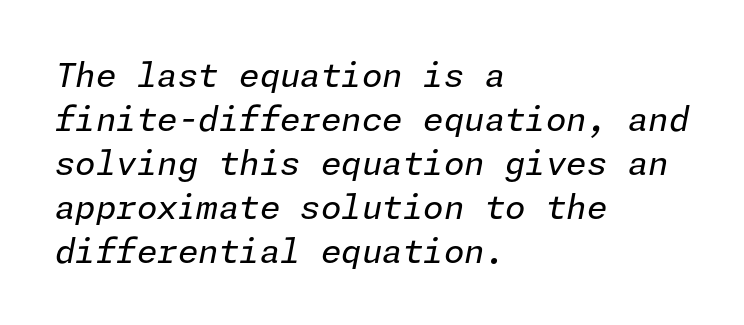
The image shows 33 px regular-weight type, italic (leaning right); set left-aligned, normal line spacing (1.33x), normal letter spacing, not underlined; low stroke contrast and a medium x-height.
